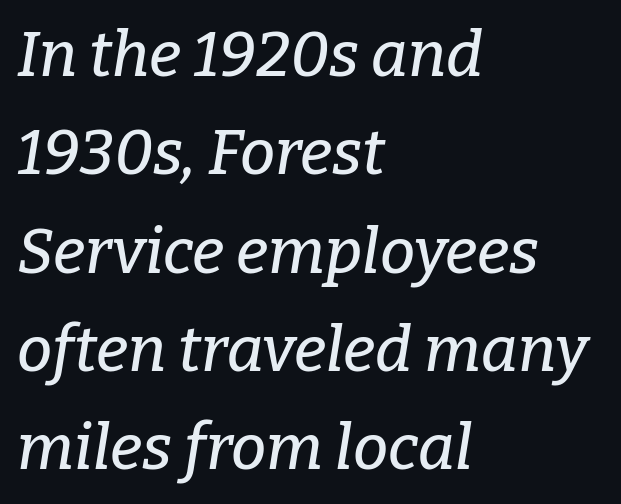
{"serif": "yes", "italic": "yes", "lean": "right", "slant_degrees": 9, "width": "normal", "stroke_contrast": "low", "x_height": "medium", "monospaced": "no", "underline": "no", "align": "left", "line_spacing": "normal", "line_spacing_ratio": 1.56, "letter_spacing": "normal", "letter_spacing_em": 0.0, "glyph_px": 63}
